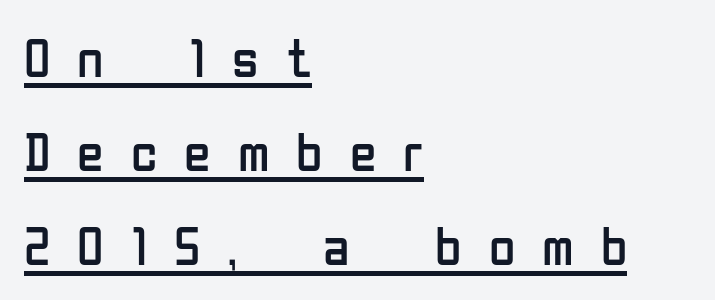
The image shows 54 px regular-weight, condensed sans-serif type, upright; set left-aligned, line spacing 1.74x, unusually wide letter spacing (+0.5 em), underlined; low stroke contrast and a medium x-height.
